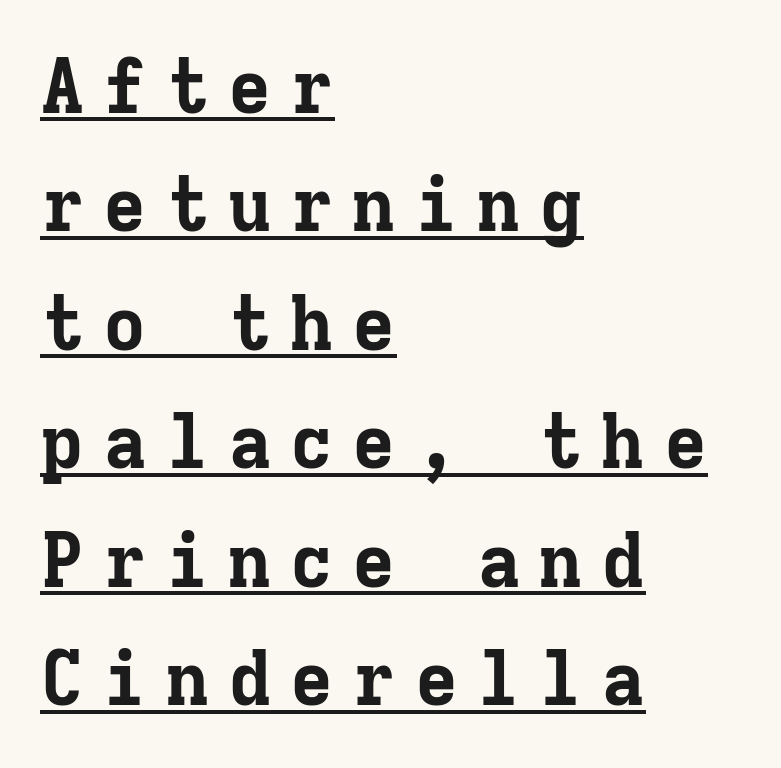
The image shows 75 px bold serif type, upright, monospaced; set left-aligned, normal line spacing (1.58x), unusually wide letter spacing (+0.23 em), underlined; low stroke contrast and a medium x-height.
